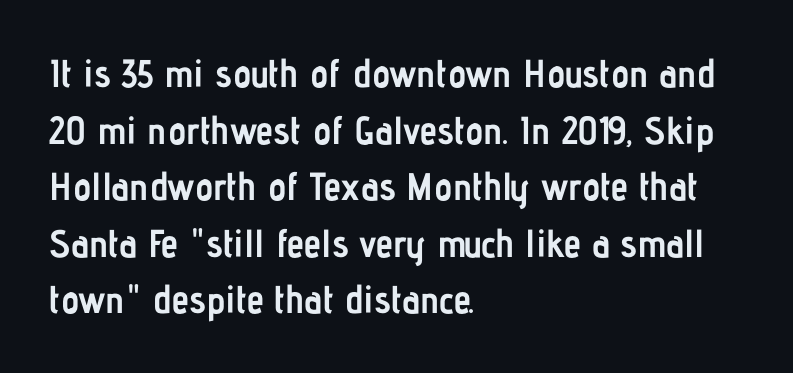
The image shows 39 px semibold, condensed sans-serif type, upright; set left-aligned, normal line spacing (1.45x), normal letter spacing, not underlined; low stroke contrast and a medium x-height.
